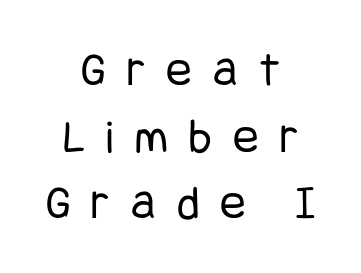
The gap between lines stays unmarked. Posture: vertical. Stem width sits at or under what a default text font uses. Horizontal alignment here is central, giving a formal, balanced look. The rendering uses a moderate line-height, typical for paragraphs.
